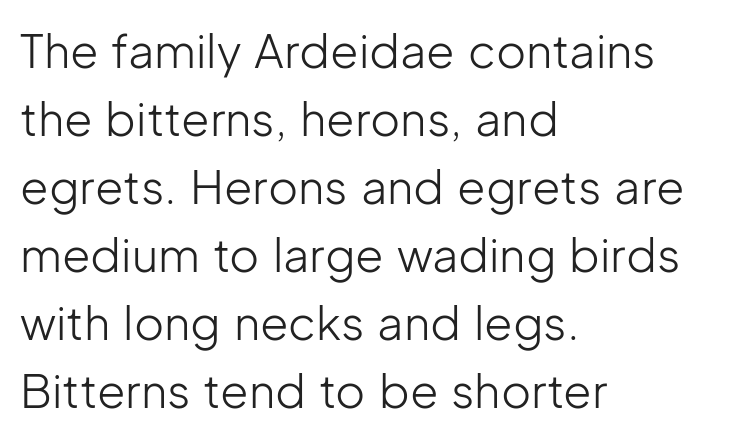
Q: Is the text bold? A: No.
Q: Is the text italic (slanted)? A: No, it is upright.
Q: Is the typeface a serif or a sans-serif typeface? A: Sans-serif.
Q: Is the text underlined? A: No.
Q: How is the paragraph aligned? A: Left-aligned.
Q: Is the spacing between letters normal or unusually wide? A: Normal.
Q: Is the spacing between lines tight, normal or loose? A: Normal.
Q: Width (condensed, normal, or wide)? A: Normal.
Q: Stroke contrast? A: Low.
Q: x-height? A: Medium.
Q: Monospaced? A: No.
